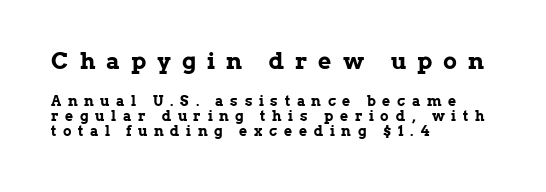
Q: Is the text bold? A: Yes.
Q: Is the text italic (slanted)? A: No, it is upright.
Q: Is the text underlined? A: No.
Q: How is the paragraph aligned? A: Left-aligned.
Q: Is the spacing between letters normal or unusually wide? A: Unusually wide.
Q: Is the spacing between lines tight, normal or loose? A: Tight.
Q: Which block of text is set in a larger size, the first (top) or the second (bottom)? A: The first (top) one.
